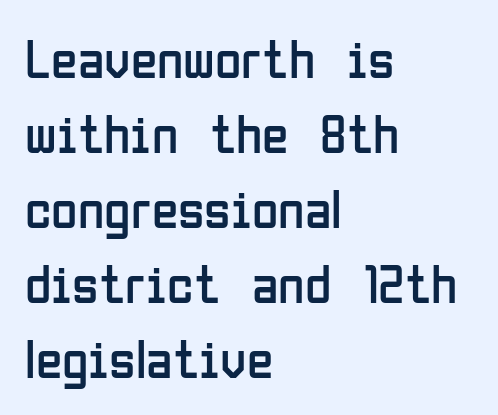
The image shows 54 px regular-weight, condensed sans-serif type, upright; set left-aligned, normal line spacing (1.39x), normal letter spacing, not underlined; low stroke contrast and a medium x-height.
